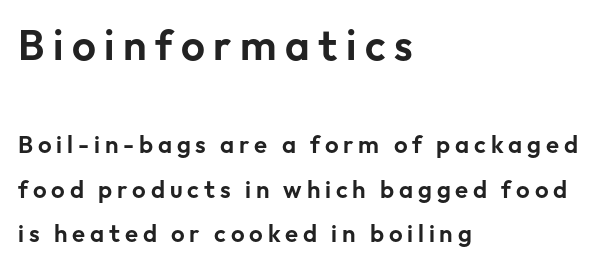
Q: Is the text italic (slanted)? A: No, it is upright.
Q: Is the typeface a serif or a sans-serif typeface? A: Sans-serif.
Q: Is the text underlined? A: No.
Q: How is the paragraph aligned? A: Left-aligned.
Q: Is the spacing between letters normal or unusually wide? A: Unusually wide.
Q: Which block of text is set in a larger size, the first (top) or the second (bottom)? A: The first (top) one.
Q: Width (condensed, normal, or wide)? A: Normal.
Q: Stroke contrast? A: Low.
Q: x-height? A: Medium.
Q: Monospaced? A: No.
